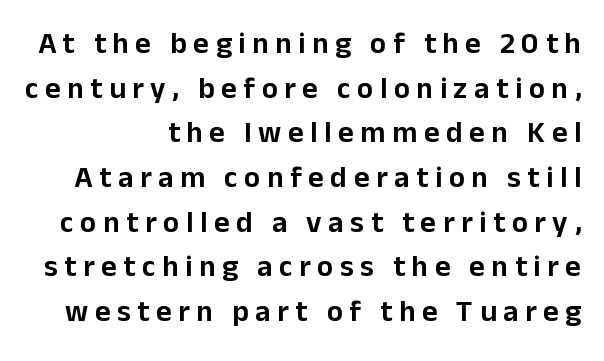
Q: Is the text italic (slanted)? A: No, it is upright.
Q: Is the typeface a serif or a sans-serif typeface? A: Sans-serif.
Q: Is the text underlined? A: No.
Q: Is the spacing between letters normal or unusually wide? A: Unusually wide.
Q: Is the spacing between lines tight, normal or loose? A: Normal.
Q: Width (condensed, normal, or wide)? A: Normal.
Q: Stroke contrast? A: Low.
Q: x-height? A: Medium.
Q: Monospaced? A: No.
